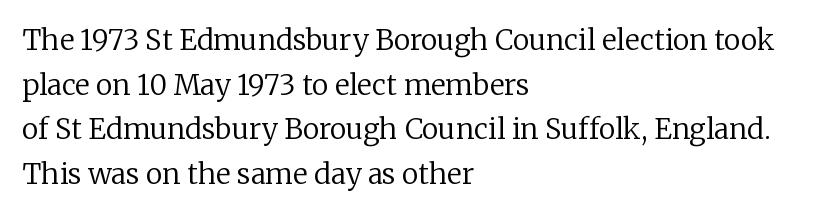
{"serif": "yes", "italic": "no", "bold": "no", "weight": "regular", "width": "normal", "stroke_contrast": "low", "x_height": "medium", "monospaced": "no", "underline": "no", "align": "left", "line_spacing": "normal", "line_spacing_ratio": 1.59, "letter_spacing": "normal", "letter_spacing_em": 0.0, "glyph_px": 28}
